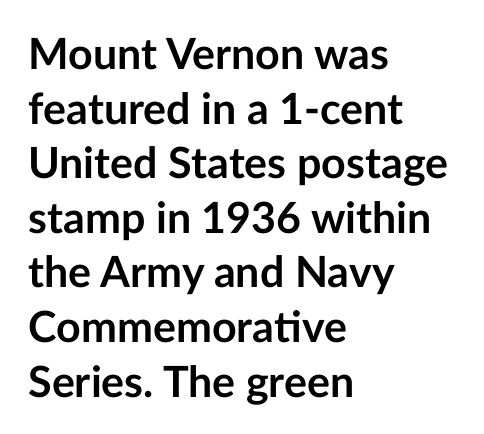
Q: Is the text bold? A: Yes.
Q: Is the text italic (slanted)? A: No, it is upright.
Q: Is the typeface a serif or a sans-serif typeface? A: Sans-serif.
Q: Is the text underlined? A: No.
Q: How is the paragraph aligned? A: Left-aligned.
Q: Is the spacing between letters normal or unusually wide? A: Normal.
Q: Is the spacing between lines tight, normal or loose? A: Normal.
Q: Width (condensed, normal, or wide)? A: Normal.
Q: Stroke contrast? A: Low.
Q: x-height? A: Medium.
Q: Monospaced? A: No.
